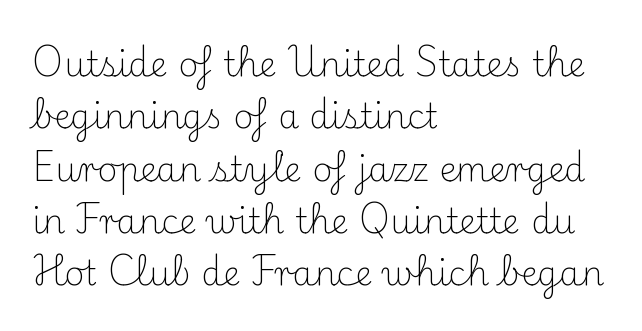
In CSS terms this would be text-align: left. You can tell from the footed stems that serif type was used. Compared with typical paragraphs, the rows here are spaced about the same. Think standard paragraph weight, or any step lighter than that. The lettering holds an erect, upright posture throughout. Only glyphs here, with clear space below each row.
